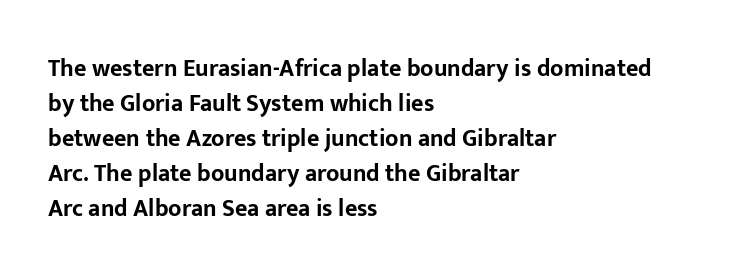
The image shows 24 px bold type, upright; set left-aligned, normal line spacing (1.46x), normal letter spacing, not underlined.
